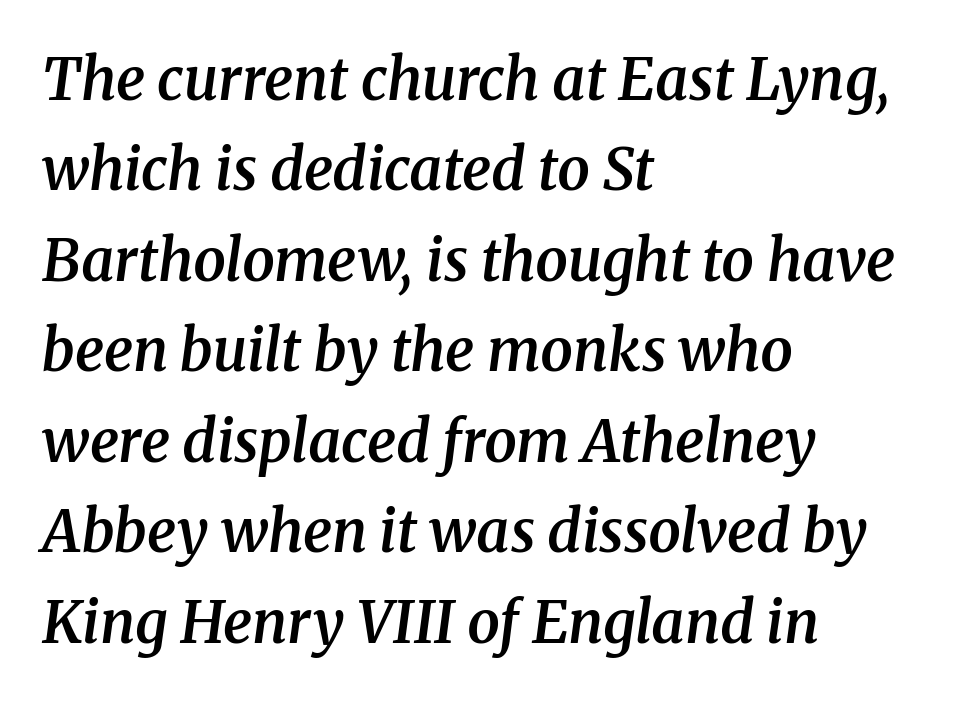
Q: Is the text bold? A: Semi-bold.
Q: Is the text italic (slanted)? A: Yes, it leans right by about 8 degrees.
Q: Is the typeface a serif or a sans-serif typeface? A: Serif.
Q: Is the text underlined? A: No.
Q: How is the paragraph aligned? A: Left-aligned.
Q: Is the spacing between letters normal or unusually wide? A: Normal.
Q: Is the spacing between lines tight, normal or loose? A: Normal.
Q: Width (condensed, normal, or wide)? A: Normal.
Q: Stroke contrast? A: Medium.
Q: x-height? A: Medium.
Q: Monospaced? A: No.
